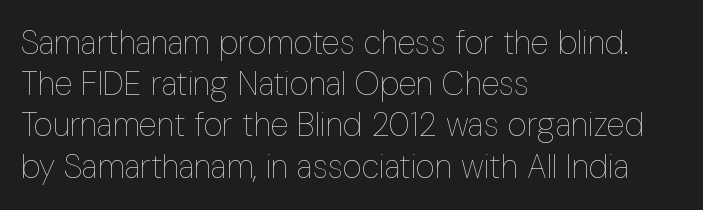
{"italic": "no", "bold": "no", "weight": "thin", "width": "condensed", "stroke_contrast": "low", "x_height": "medium", "monospaced": "no", "underline": "no", "align": "left", "line_spacing": "normal", "line_spacing_ratio": 1.25, "letter_spacing": "normal", "letter_spacing_em": 0.0, "glyph_px": 33}
